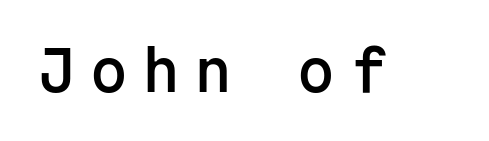
{"serif": "no", "italic": "no", "width": "normal", "stroke_contrast": "low", "x_height": "medium", "monospaced": "yes", "underline": "no", "letter_spacing": "wide", "letter_spacing_em": 0.26, "glyph_px": 54}
